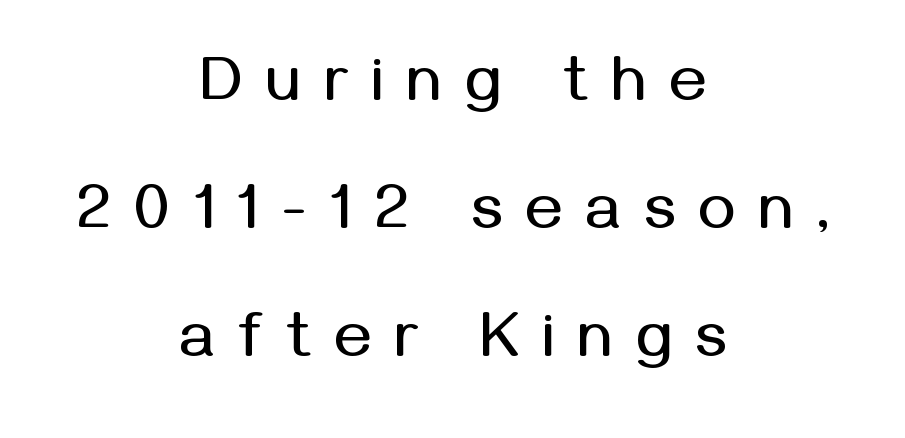
Q: Is the text italic (slanted)? A: No, it is upright.
Q: Is the typeface a serif or a sans-serif typeface? A: Sans-serif.
Q: Is the text underlined? A: No.
Q: How is the paragraph aligned? A: Centered.
Q: Is the spacing between letters normal or unusually wide? A: Unusually wide.
Q: Is the spacing between lines tight, normal or loose? A: Loose.
Q: Width (condensed, normal, or wide)? A: Normal.
Q: Stroke contrast? A: Medium.
Q: x-height? A: Medium.
Q: Monospaced? A: No.
